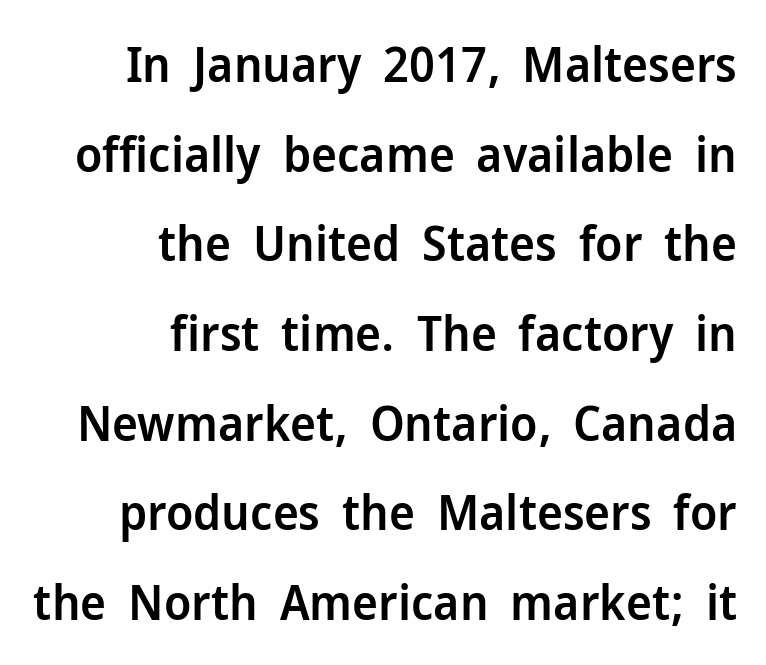
Spacing verdict: proportional, widths tailored to each character. There is no visible air inserted between adjacent glyphs. Semibold letterforms, between regular and bold. A sans-serif font was chosen for this passage. One-word summary of the alignment: right. Check under the words: just untouched page.
